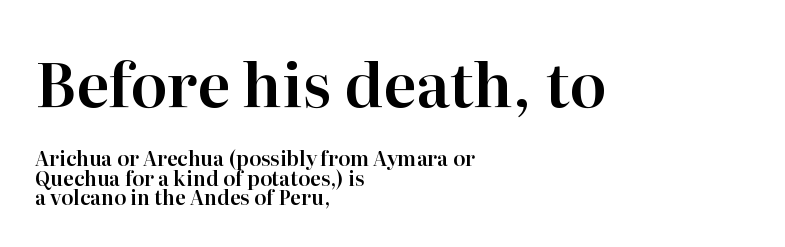
Leading: reduced. Is the lower block the larger one? No — the upper block carries the bigger type. Rule under the text: the space is simply empty. Italic: no, the glyphs are upright roman. Think of a printed novel: that variable character pitch is what you see here. Honestly, the letter spacing is just normal — you wouldn't notice it.
